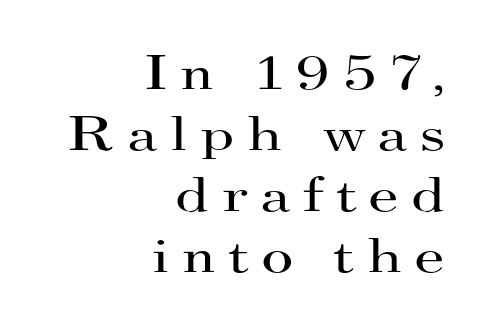
Q: Is the text bold? A: No.
Q: Is the text italic (slanted)? A: No, it is upright.
Q: Is the typeface a serif or a sans-serif typeface? A: Serif.
Q: Is the text underlined? A: No.
Q: How is the paragraph aligned? A: Right-aligned.
Q: Is the spacing between letters normal or unusually wide? A: Unusually wide.
Q: Width (condensed, normal, or wide)? A: Wide.
Q: Stroke contrast? A: High.
Q: x-height? A: Small.
Q: Monospaced? A: No.
